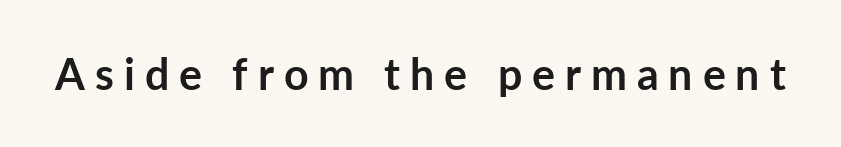
Q: Is the text bold? A: Yes.
Q: Is the text italic (slanted)? A: No, it is upright.
Q: Is the typeface a serif or a sans-serif typeface? A: Sans-serif.
Q: Is the text underlined? A: No.
Q: Is the spacing between letters normal or unusually wide? A: Unusually wide.
Q: Width (condensed, normal, or wide)? A: Normal.
Q: Stroke contrast? A: Low.
Q: x-height? A: Medium.
Q: Monospaced? A: No.
